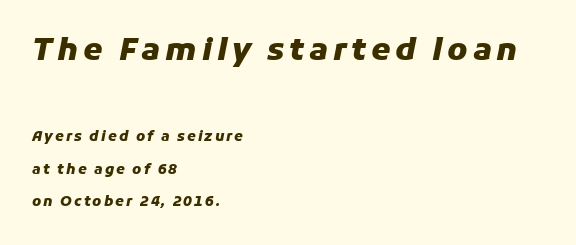
{"italic": "yes", "lean": "right", "slant_degrees": 11, "bold": "yes", "weight": "heavy", "width": "normal", "stroke_contrast": "low", "x_height": "medium", "monospaced": "no", "underline": "no", "align": "left", "line_spacing": "loose", "line_spacing_ratio": 2.31, "larger_block": "first", "size_ratio": 2.21, "glyph_px": 31}
